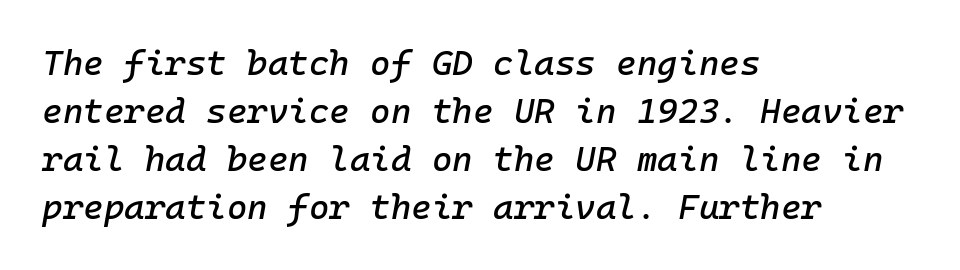
{"italic": "yes", "lean": "right", "slant_degrees": 10, "width": "normal", "stroke_contrast": "low", "x_height": "medium", "monospaced": "yes", "underline": "no", "align": "left", "line_spacing": "normal", "line_spacing_ratio": 1.37, "letter_spacing": "normal", "letter_spacing_em": 0.0, "glyph_px": 35}
